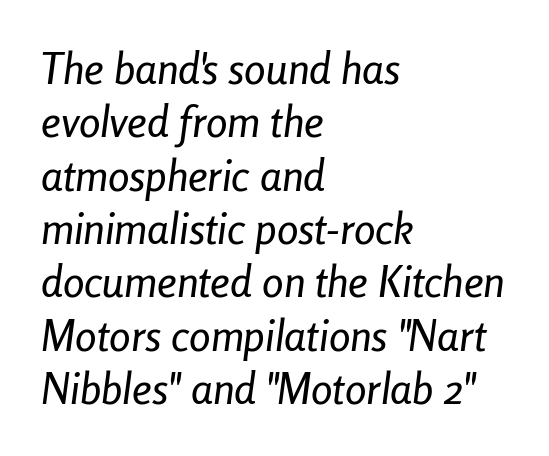
Q: Is the text italic (slanted)? A: Yes, it leans right by about 8 degrees.
Q: Is the text underlined? A: No.
Q: How is the paragraph aligned? A: Left-aligned.
Q: Is the spacing between letters normal or unusually wide? A: Normal.
Q: Width (condensed, normal, or wide)? A: Condensed.
Q: Stroke contrast? A: Low.
Q: x-height? A: Medium.
Q: Monospaced? A: No.
